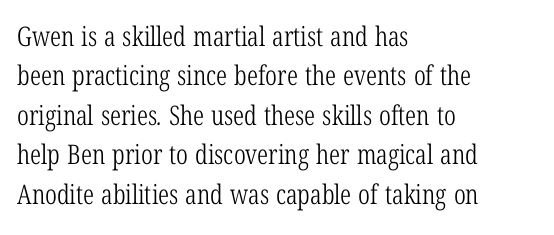
{"bold": "no", "underline": "no", "align": "left", "line_spacing": "normal", "line_spacing_ratio": 1.46, "letter_spacing": "normal", "letter_spacing_em": 0.0, "glyph_px": 27}
